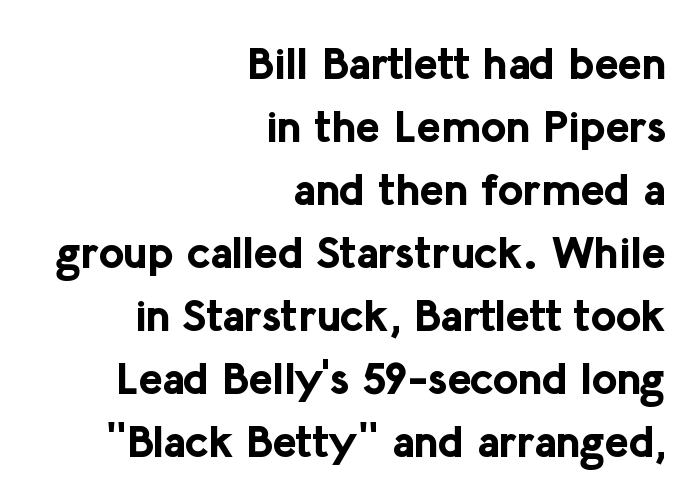
{"serif": "no", "italic": "no", "bold": "yes", "weight": "bold", "width": "normal", "stroke_contrast": "low", "x_height": "medium", "monospaced": "no", "underline": "no", "align": "right", "line_spacing": "normal", "line_spacing_ratio": 1.4, "letter_spacing": "normal", "letter_spacing_em": 0.0, "glyph_px": 45}
